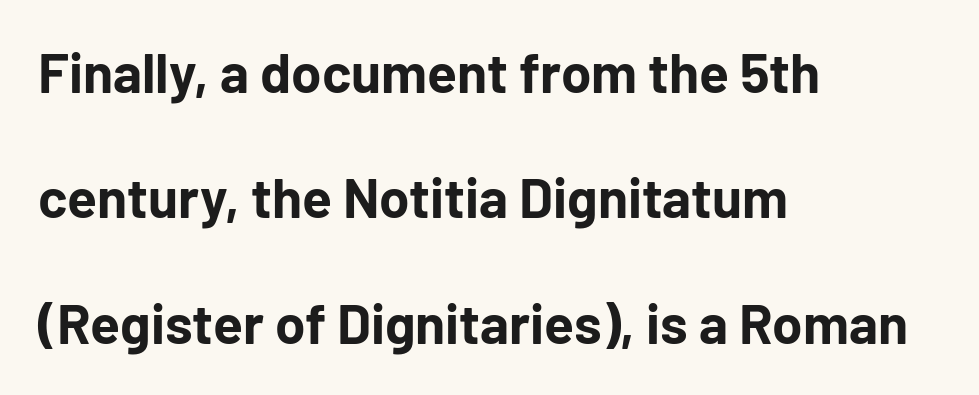
The image shows 55 px bold sans-serif type, upright; set left-aligned, loose line spacing (2.28x), normal letter spacing, not underlined; low stroke contrast and a medium x-height.
